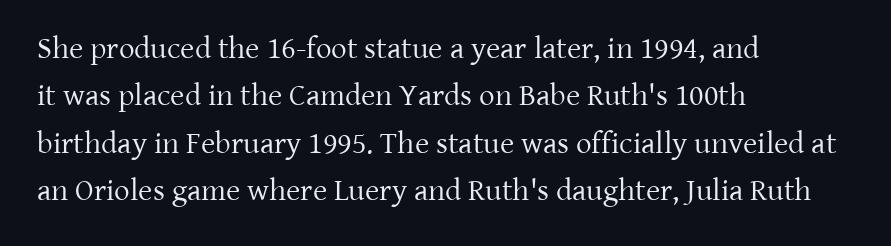
The image shows 31 px regular-weight serif type, upright; set left-aligned, normal line spacing (1.53x), normal letter spacing, not underlined; low stroke contrast and a medium x-height.
